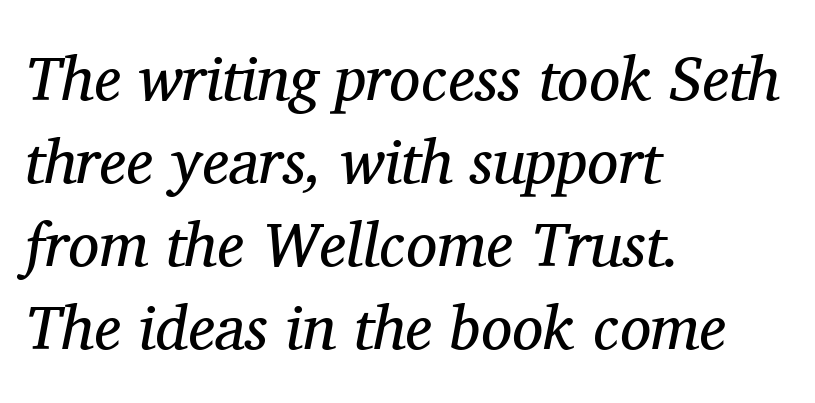
Q: Is the text bold? A: No.
Q: Is the text italic (slanted)? A: Yes, it leans right by about 11 degrees.
Q: Is the typeface a serif or a sans-serif typeface? A: Serif.
Q: Is the text underlined? A: No.
Q: How is the paragraph aligned? A: Left-aligned.
Q: Is the spacing between letters normal or unusually wide? A: Normal.
Q: Is the spacing between lines tight, normal or loose? A: Normal.
Q: Width (condensed, normal, or wide)? A: Normal.
Q: Stroke contrast? A: Medium.
Q: x-height? A: Medium.
Q: Monospaced? A: No.
